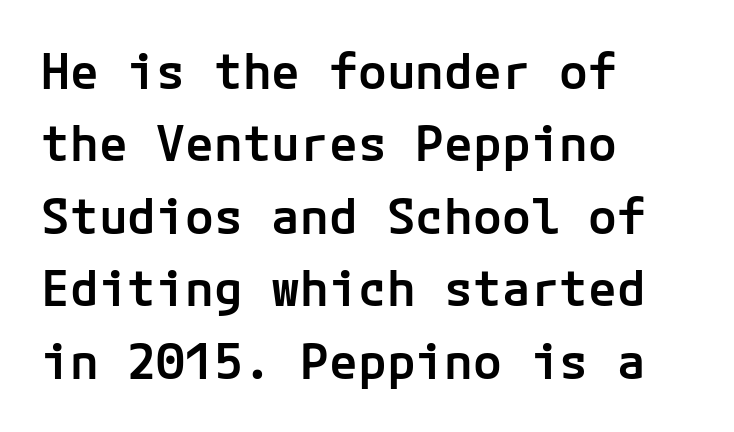
Q: Is the text bold? A: Semi-bold.
Q: Is the text italic (slanted)? A: No, it is upright.
Q: Is the typeface a serif or a sans-serif typeface? A: Sans-serif.
Q: Is the text underlined? A: No.
Q: How is the paragraph aligned? A: Left-aligned.
Q: Is the spacing between letters normal or unusually wide? A: Normal.
Q: Is the spacing between lines tight, normal or loose? A: Normal.
Q: Width (condensed, normal, or wide)? A: Normal.
Q: Stroke contrast? A: Low.
Q: x-height? A: Medium.
